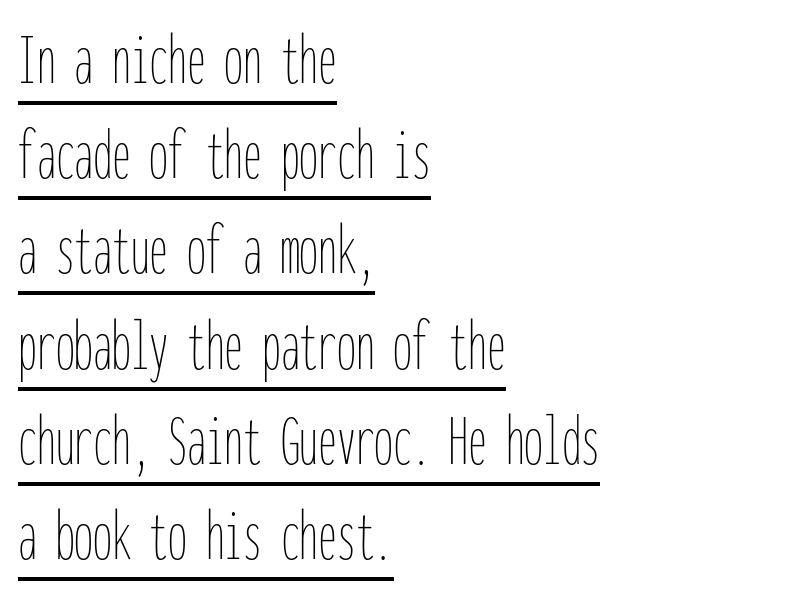
Q: Is the text bold? A: No.
Q: Is the text italic (slanted)? A: No, it is upright.
Q: Is the text underlined? A: Yes.
Q: How is the paragraph aligned? A: Left-aligned.
Q: Is the spacing between letters normal or unusually wide? A: Normal.
Q: Is the spacing between lines tight, normal or loose? A: Normal.
Q: Width (condensed, normal, or wide)? A: Condensed.
Q: Stroke contrast? A: Low.
Q: x-height? A: Medium.
Q: Monospaced? A: Yes.
